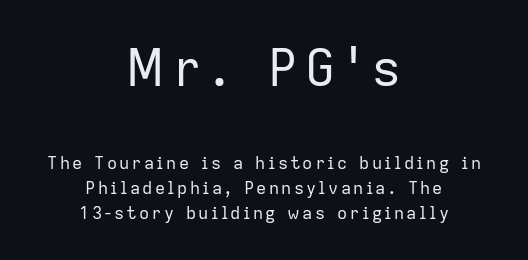
The image shows 51 px regular-weight sans-serif type, upright; set centered, normal line spacing (1.47x), not underlined; the first (top) block is 3.0x larger; low stroke contrast and a medium x-height.
